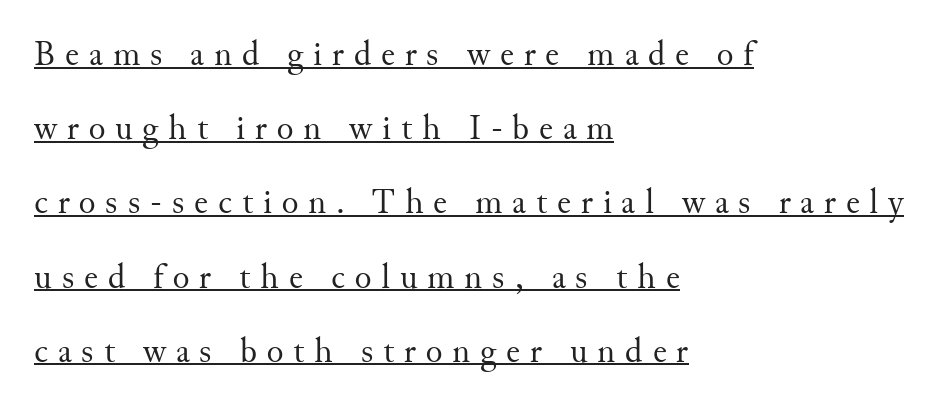
The image shows 35 px regular-weight serif type, upright; set left-aligned, loose line spacing (2.12x), unusually wide letter spacing (+0.28 em), underlined; medium stroke contrast and a small x-height.
